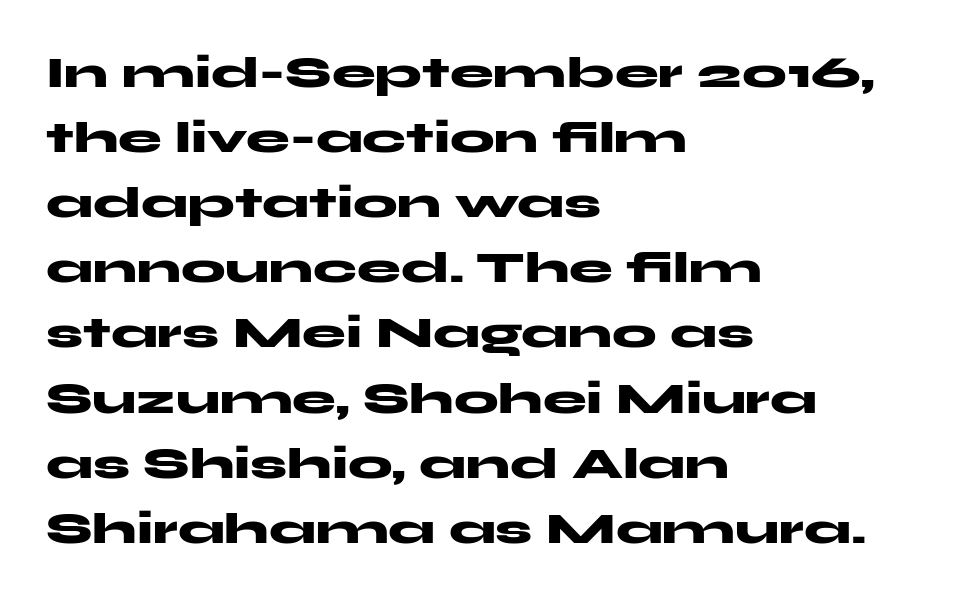
The image shows 44 px heavy, wide sans-serif type, upright; set left-aligned, normal line spacing (1.48x), normal letter spacing, not underlined; medium stroke contrast and a medium x-height.
